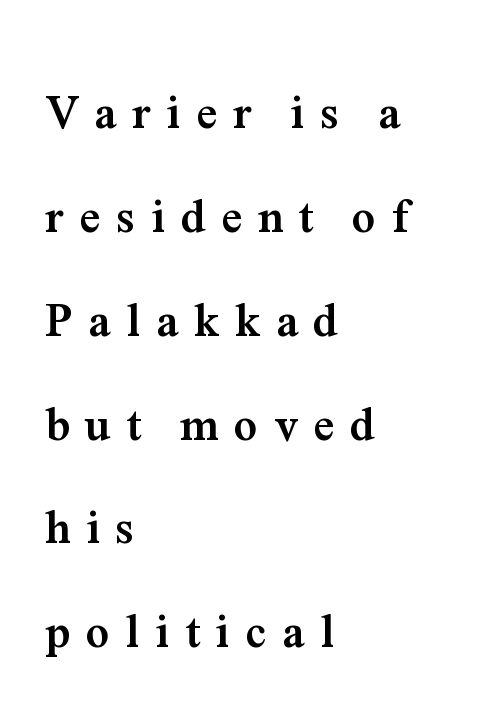
{"serif": "yes", "italic": "no", "bold": "yes", "weight": "semibold", "width": "normal", "stroke_contrast": "medium", "x_height": "medium", "monospaced": "no", "underline": "no", "align": "left", "line_spacing": "loose", "line_spacing_ratio": 2.21, "letter_spacing": "wide", "letter_spacing_em": 0.33, "glyph_px": 47}
